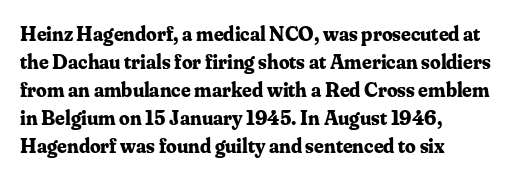
{"italic": "no", "bold": "yes", "underline": "no", "align": "left", "line_spacing": "normal", "line_spacing_ratio": 1.33, "letter_spacing": "normal", "letter_spacing_em": 0.0, "glyph_px": 21}
